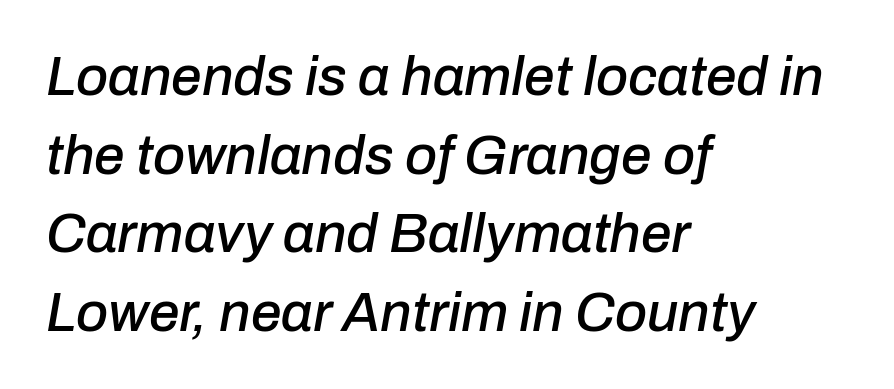
Q: Is the text italic (slanted)? A: Yes, it leans right by about 10 degrees.
Q: Is the text underlined? A: No.
Q: How is the paragraph aligned? A: Left-aligned.
Q: Is the spacing between letters normal or unusually wide? A: Normal.
Q: Is the spacing between lines tight, normal or loose? A: Normal.
Q: Width (condensed, normal, or wide)? A: Normal.
Q: Stroke contrast? A: Low.
Q: x-height? A: Medium.
Q: Monospaced? A: No.
